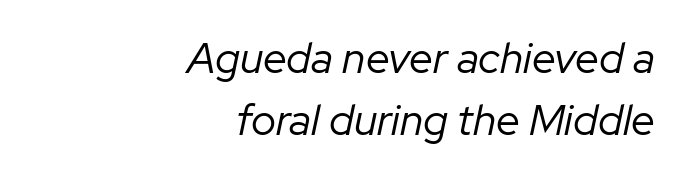
Q: Is the text bold? A: No.
Q: Is the text italic (slanted)? A: Yes, it leans right by about 12 degrees.
Q: Is the text underlined? A: No.
Q: How is the paragraph aligned? A: Right-aligned.
Q: Is the spacing between letters normal or unusually wide? A: Normal.
Q: Is the spacing between lines tight, normal or loose? A: Normal.
Q: Width (condensed, normal, or wide)? A: Normal.
Q: Stroke contrast? A: Low.
Q: x-height? A: Medium.
Q: Monospaced? A: No.
